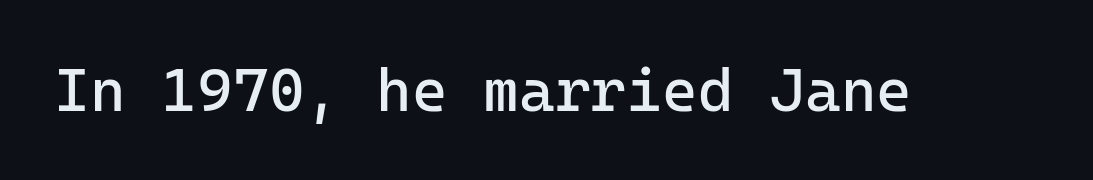
{"serif": "no", "italic": "no", "bold": "no", "weight": "regular", "width": "normal", "stroke_contrast": "low", "x_height": "medium", "monospaced": "yes", "underline": "no", "letter_spacing": "normal", "letter_spacing_em": 0.0, "glyph_px": 61}
